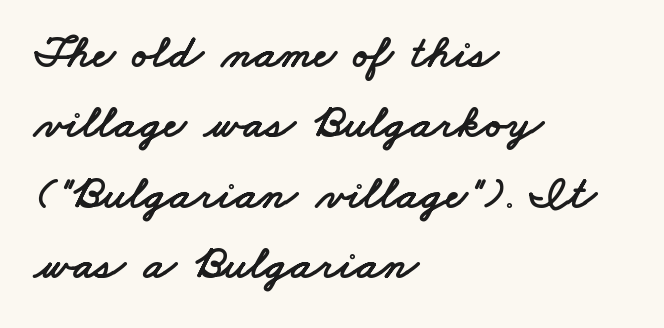
The paragraph has a hard left edge and a soft right edge. The rows are spaced the way most documents space them. Tracking here is standard; glyphs follow each other at the usual distance. These lines are rendered in a variable-pitch font.
